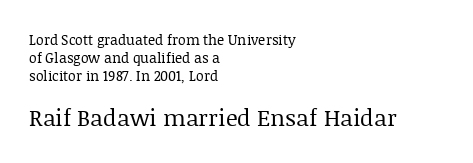
{"italic": "no", "bold": "no", "underline": "no", "align": "left", "line_spacing": "normal", "line_spacing_ratio": 1.28, "letter_spacing": "normal", "letter_spacing_em": 0.0, "larger_block": "second", "size_ratio": 1.64, "glyph_px": 23}
